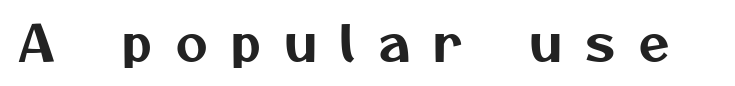
{"serif": "no", "width": "normal", "stroke_contrast": "medium", "x_height": "medium", "monospaced": "no", "underline": "no", "letter_spacing": "wide", "letter_spacing_em": 0.49, "glyph_px": 49}
